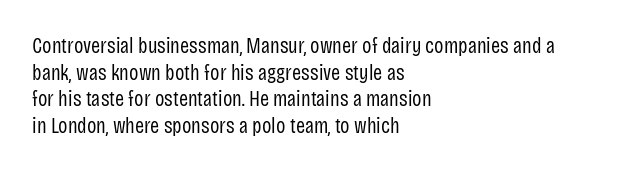
The image shows 22 px text type, upright; set left-aligned, line spacing 1.21x, normal letter spacing, not underlined.
